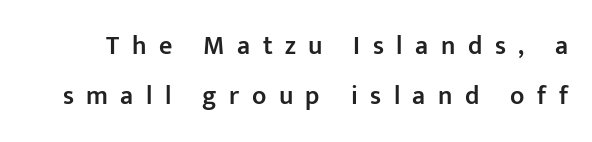
Q: Is the text bold? A: Semi-bold.
Q: Is the text italic (slanted)? A: No, it is upright.
Q: Is the text underlined? A: No.
Q: Is the spacing between letters normal or unusually wide? A: Unusually wide.
Q: Is the spacing between lines tight, normal or loose? A: Loose.
